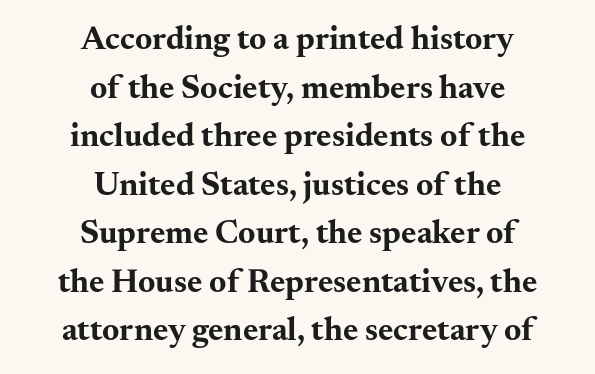
Tracking value appears to be zero — textbook default spacing. No italicization has been applied; the sample stays upright. Does the weight exceed regular? Yes, all the way to bold. Reading down the block, each line starts at a different indent, mirrored at its end. Think of a printed novel: that variable character pitch is what you see here. Leading: standard.
